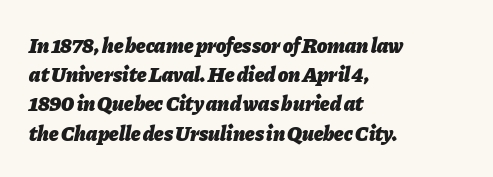
{"italic": "yes", "lean": "right", "slant_degrees": 11, "bold": "yes", "underline": "no", "align": "left", "line_spacing": "normal", "line_spacing_ratio": 1.39, "letter_spacing": "normal", "letter_spacing_em": 0.0, "glyph_px": 21}
